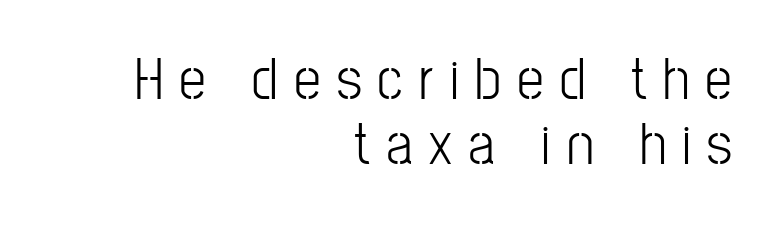
The image shows 60 px light, condensed sans-serif type, upright; set right-aligned, tight line spacing (1.09x), unusually wide letter spacing (+0.27 em), not underlined; low stroke contrast and a medium x-height.
